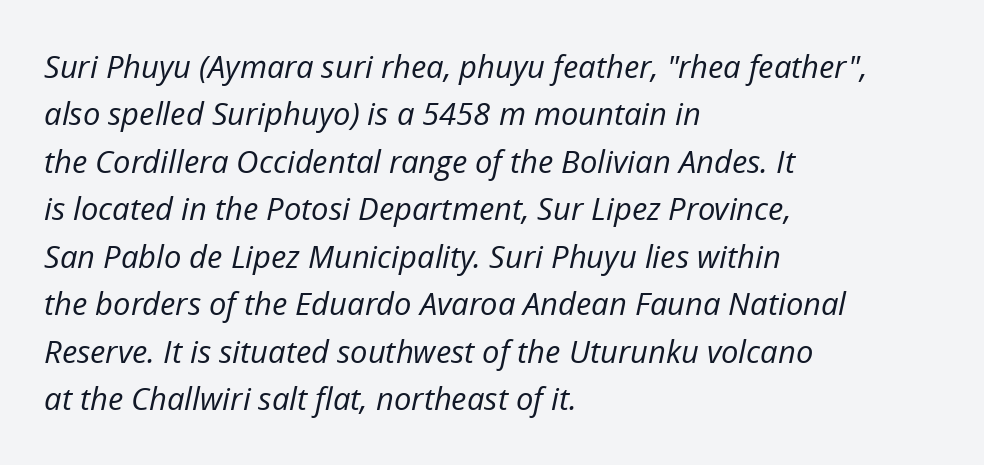
{"italic": "yes", "lean": "right", "slant_degrees": 12, "bold": "no", "weight": "regular", "width": "normal", "stroke_contrast": "low", "x_height": "medium", "monospaced": "no", "underline": "no", "align": "left", "line_spacing": "normal", "line_spacing_ratio": 1.53, "letter_spacing": "normal", "letter_spacing_em": 0.0, "glyph_px": 31}
